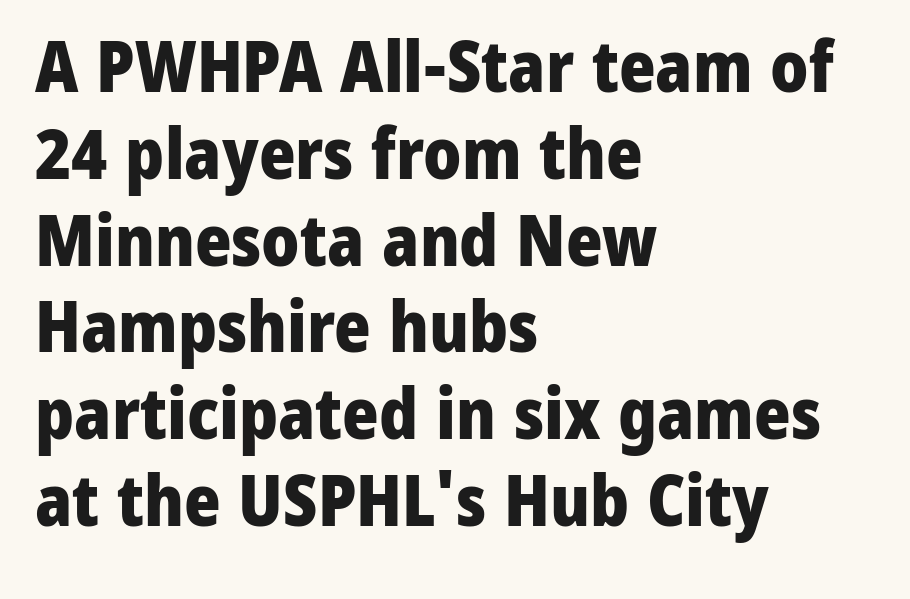
{"serif": "no", "italic": "no", "bold": "yes", "weight": "heavy", "width": "normal", "stroke_contrast": "low", "x_height": "medium", "monospaced": "no", "underline": "no", "align": "left", "line_spacing_ratio": 1.24, "letter_spacing": "normal", "letter_spacing_em": 0.0, "glyph_px": 70}
